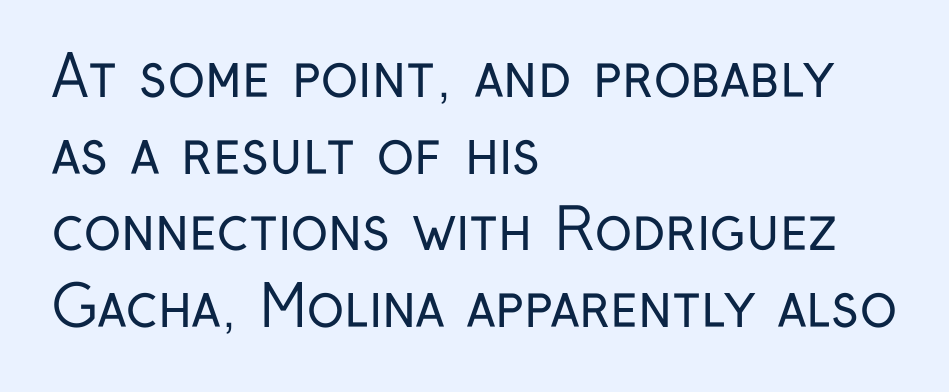
Q: Is the text bold? A: No.
Q: Is the text italic (slanted)? A: No, it is upright.
Q: Is the typeface a serif or a sans-serif typeface? A: Sans-serif.
Q: Is the text underlined? A: No.
Q: How is the paragraph aligned? A: Left-aligned.
Q: Is the spacing between letters normal or unusually wide? A: Normal.
Q: Is the spacing between lines tight, normal or loose? A: Normal.
Q: Width (condensed, normal, or wide)? A: Condensed.
Q: Stroke contrast? A: Low.
Q: x-height? A: Medium.
Q: Monospaced? A: No.
